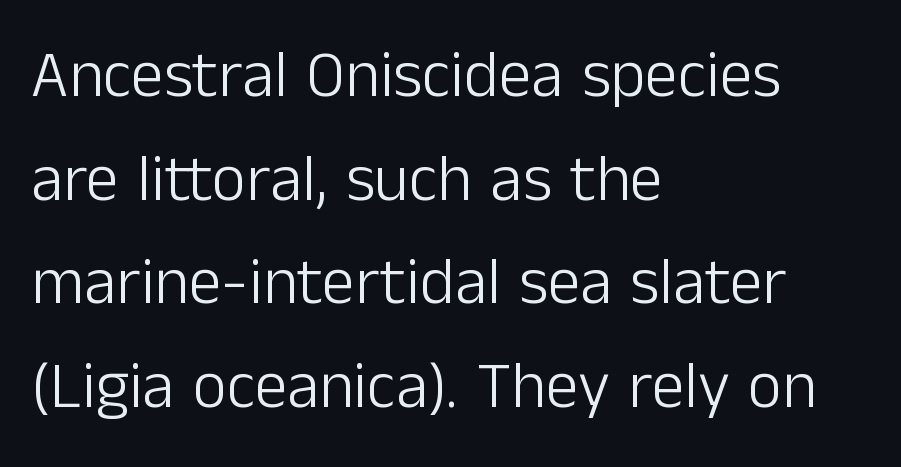
The image shows 66 px light sans-serif type, upright; set left-aligned, normal line spacing (1.57x), normal letter spacing, not underlined; low stroke contrast and a medium x-height.
